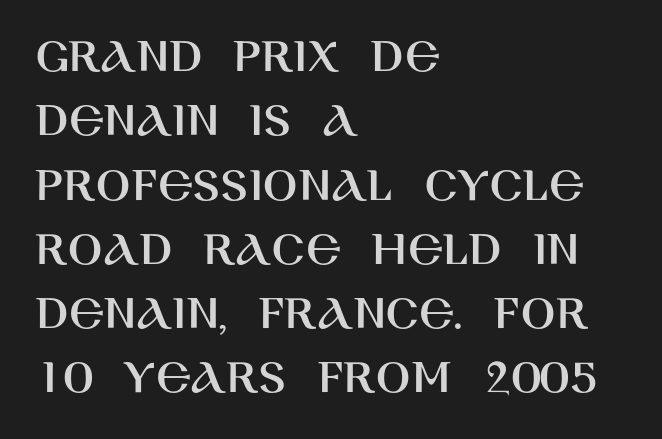
Is this a fixed-width face? No — the glyphs have proportional, varying widths. A sans-serif font was chosen for this passage. A bare baseline throughout the passage. The passage is arranged the way most books set body copy — flush left. When letters stand straight like this, we call the style roman or upright. Regular leading.
